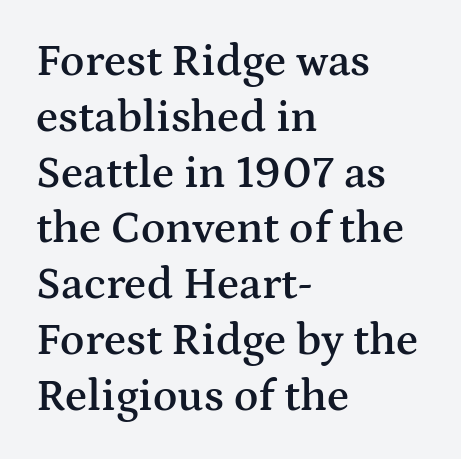
Firm but not heavy-handed strokes: this text is semibold. No word sits above an underline. Spacing verdict: proportional, widths tailored to each character. The line texture is even and compact thanks to regular tracking. The compositor pushed each line to the left boundary.
